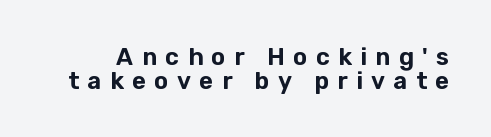
Q: Is the text italic (slanted)? A: No, it is upright.
Q: Is the text underlined? A: No.
Q: Is the spacing between letters normal or unusually wide? A: Unusually wide.
Q: Is the spacing between lines tight, normal or loose? A: Tight.
